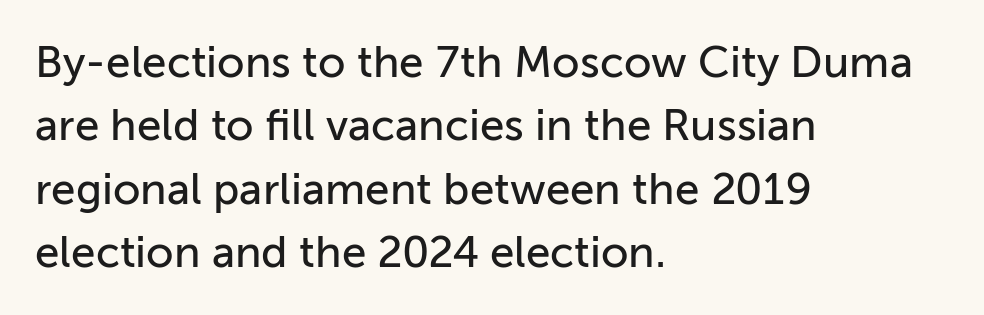
{"serif": "no", "italic": "no", "width": "normal", "stroke_contrast": "low", "x_height": "medium", "monospaced": "no", "underline": "no", "align": "left", "line_spacing": "normal", "line_spacing_ratio": 1.44, "letter_spacing": "normal", "letter_spacing_em": 0.0, "glyph_px": 44}
